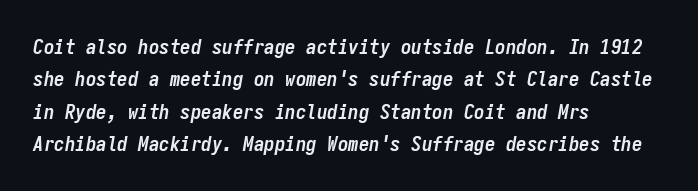
Students, this is bold: see how much ink each stroke carries. Is the letter spacing exaggerated? No — it looks like the ordinary default. Horizontal alignment here is leftward, the default for most running prose. The face used here has a pronounced slope to its letters. Honestly, there is no underline to notice here at all. Rows of type keep a routine distance in the vertical direction.
